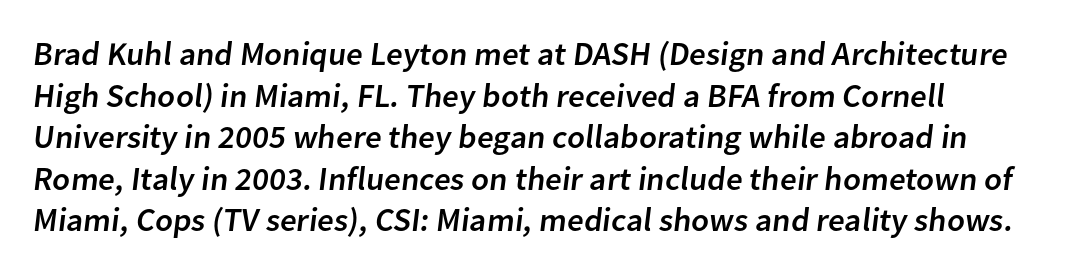
The image shows 33 px sans-serif type; set normal line spacing (1.26x), normal letter spacing, not underlined; low stroke contrast and a medium x-height.
